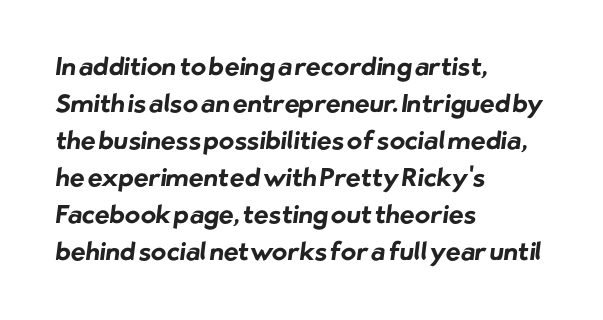
The image shows 25 px bold type; set left-aligned, normal line spacing (1.48x), normal letter spacing, not underlined.
